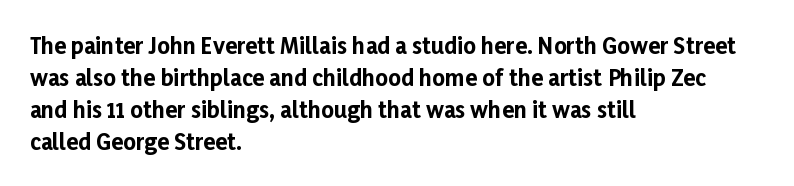
Q: Is the text bold? A: Yes.
Q: Is the text italic (slanted)? A: No, it is upright.
Q: Is the text underlined? A: No.
Q: How is the paragraph aligned? A: Left-aligned.
Q: Is the spacing between letters normal or unusually wide? A: Normal.
Q: Is the spacing between lines tight, normal or loose? A: Normal.
